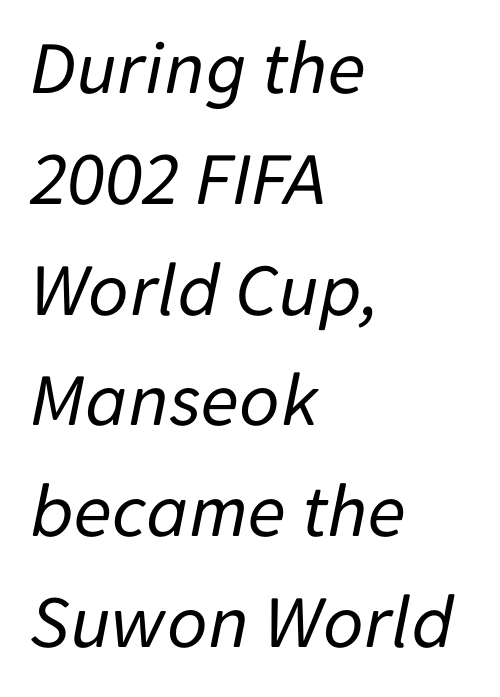
{"italic": "yes", "lean": "right", "slant_degrees": 11, "bold": "no", "weight": "regular", "width": "normal", "stroke_contrast": "low", "x_height": "medium", "monospaced": "no", "underline": "no", "align": "left", "line_spacing": "normal", "line_spacing_ratio": 1.42, "letter_spacing": "normal", "letter_spacing_em": 0.0, "glyph_px": 78}
